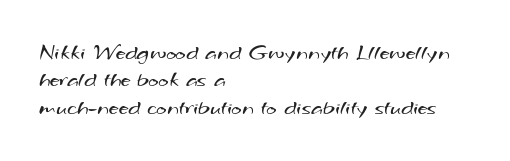
The image shows 22 px text type; set left-aligned, normal line spacing (1.25x), normal letter spacing, not underlined.
